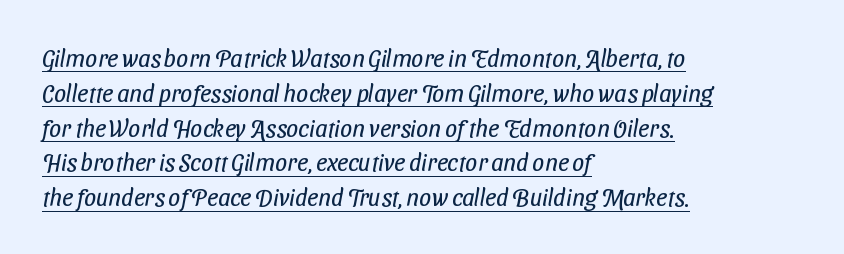
{"bold": "no", "underline": "yes", "align": "left", "line_spacing": "normal", "line_spacing_ratio": 1.45, "letter_spacing": "normal", "letter_spacing_em": 0.0, "glyph_px": 24}
